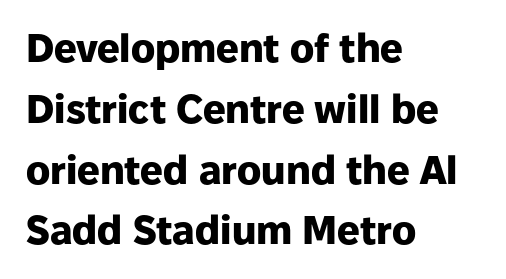
Q: Is the text bold? A: Yes.
Q: Is the text italic (slanted)? A: No, it is upright.
Q: Is the typeface a serif or a sans-serif typeface? A: Sans-serif.
Q: Is the text underlined? A: No.
Q: How is the paragraph aligned? A: Left-aligned.
Q: Is the spacing between letters normal or unusually wide? A: Normal.
Q: Is the spacing between lines tight, normal or loose? A: Normal.
Q: Width (condensed, normal, or wide)? A: Normal.
Q: Stroke contrast? A: Low.
Q: x-height? A: Medium.
Q: Monospaced? A: No.
